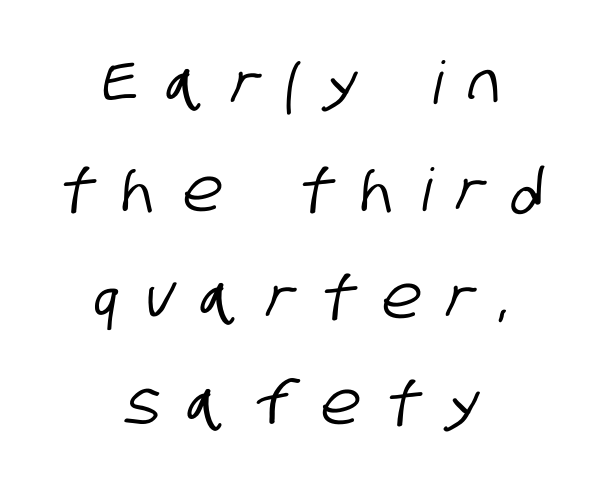
Q: Is the typeface a serif or a sans-serif typeface? A: Sans-serif.
Q: Is the text underlined? A: No.
Q: How is the paragraph aligned? A: Centered.
Q: Is the spacing between letters normal or unusually wide? A: Unusually wide.
Q: Width (condensed, normal, or wide)? A: Condensed.
Q: Stroke contrast? A: Low.
Q: x-height? A: Large.
Q: Monospaced? A: No.
